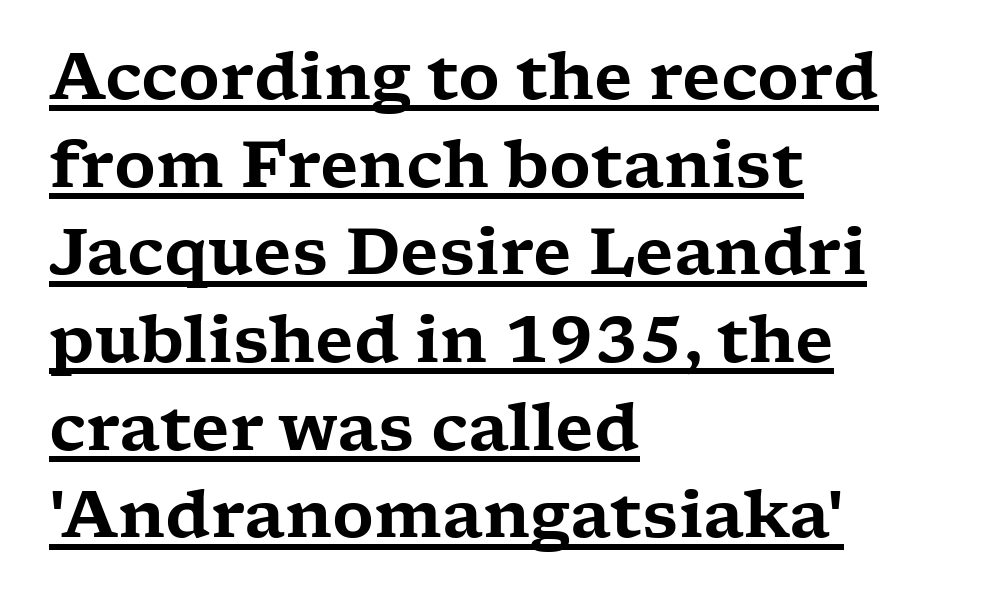
Q: Is the text italic (slanted)? A: No, it is upright.
Q: Is the typeface a serif or a sans-serif typeface? A: Serif.
Q: Is the text underlined? A: Yes.
Q: How is the paragraph aligned? A: Left-aligned.
Q: Is the spacing between letters normal or unusually wide? A: Normal.
Q: Is the spacing between lines tight, normal or loose? A: Normal.
Q: Width (condensed, normal, or wide)? A: Wide.
Q: Stroke contrast? A: Low.
Q: x-height? A: Medium.
Q: Monospaced? A: No.
